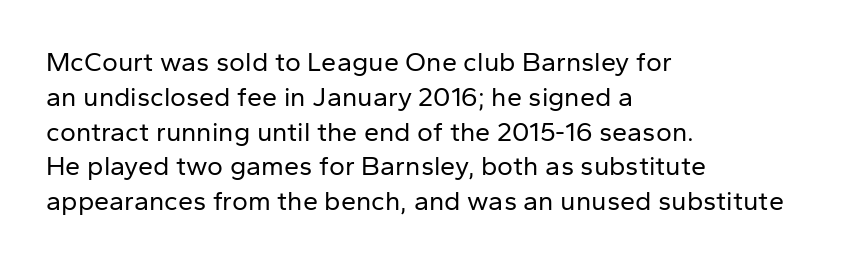
This sample keeps an unexceptional amount of space between lines. Characters remain perfectly vertical along every line. The gap between lines stays unmarked. Is this a heavy cut? Hardly; it is regular or lighter.
